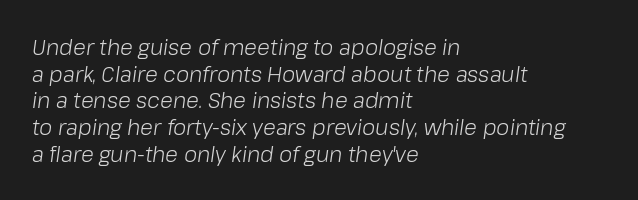
{"italic": "yes", "lean": "right", "slant_degrees": 8, "bold": "no", "underline": "no", "align": "left", "line_spacing": "normal", "line_spacing_ratio": 1.27, "letter_spacing": "normal", "letter_spacing_em": 0.0, "glyph_px": 21}
